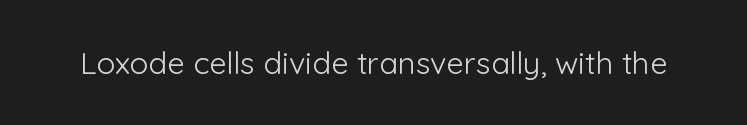
The passage shown is typeset with a sans-serif family. A roman cut, with each character standing at attention. The strip under each line holds only bare page. Caption: face not bold, strokes unweighted.
